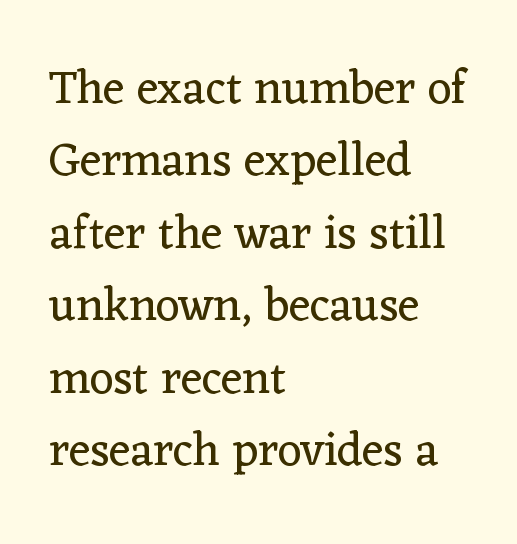
The image shows 47 px regular-weight serif type, upright; set left-aligned, normal line spacing (1.54x), normal letter spacing, not underlined; low stroke contrast and a medium x-height.
